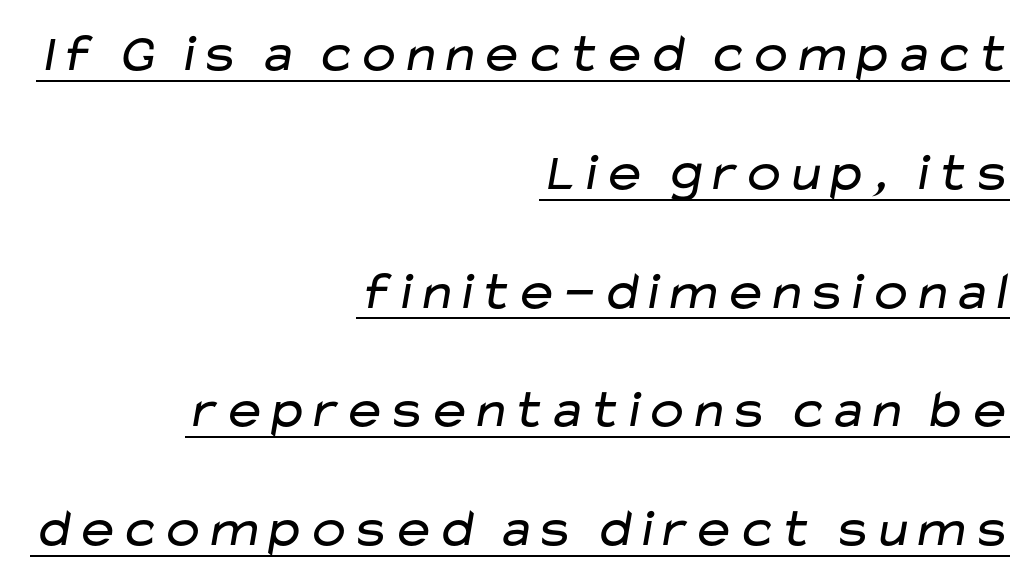
The image shows 54 px regular-weight, wide sans-serif type; set right-aligned, loose line spacing (2.2x), normal letter spacing, underlined; low stroke contrast and a medium x-height.
